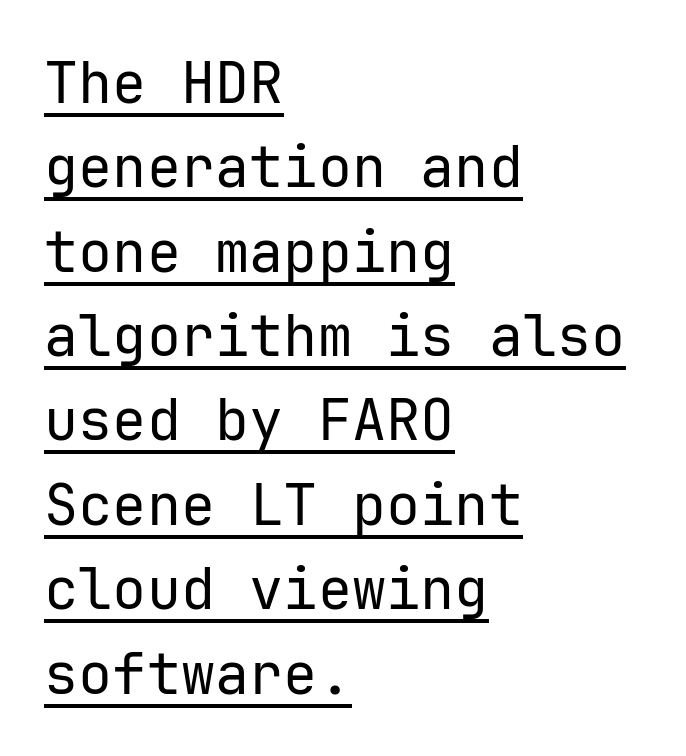
{"serif": "no", "italic": "no", "bold": "no", "weight": "regular", "width": "normal", "stroke_contrast": "low", "x_height": "medium", "monospaced": "yes", "underline": "yes", "align": "left", "line_spacing": "normal", "line_spacing_ratio": 1.48, "letter_spacing": "normal", "letter_spacing_em": 0.0, "glyph_px": 57}
